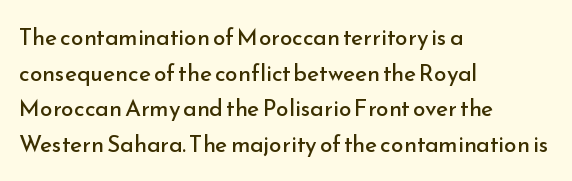
The image shows 23 px text type, upright; set left-aligned, normal line spacing (1.55x), normal letter spacing, not underlined.
